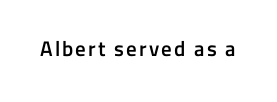
Its strokes are somewhat broadened, the hallmark of semibold type. The lettering holds an erect, upright posture throughout. The zone under the glyphs is completely vacant.
